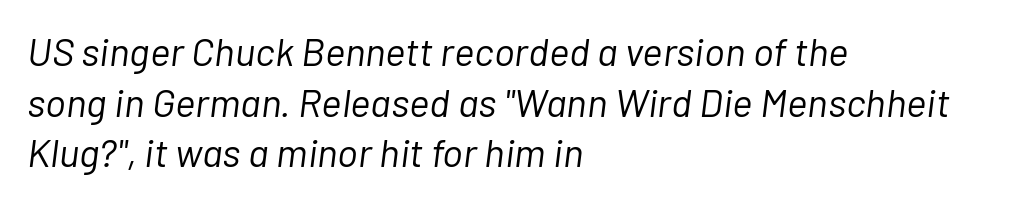
Q: Is the text bold? A: No.
Q: Is the text italic (slanted)? A: Yes, it leans right by about 7 degrees.
Q: Is the text underlined? A: No.
Q: How is the paragraph aligned? A: Left-aligned.
Q: Is the spacing between letters normal or unusually wide? A: Normal.
Q: Is the spacing between lines tight, normal or loose? A: Normal.
Q: Width (condensed, normal, or wide)? A: Normal.
Q: Stroke contrast? A: Low.
Q: x-height? A: Medium.
Q: Monospaced? A: No.
